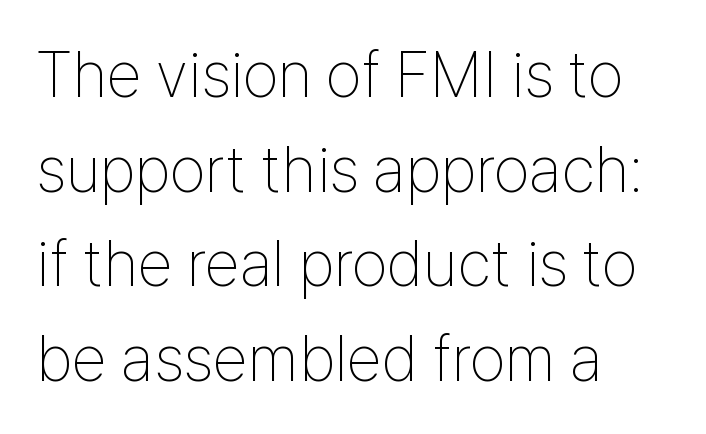
{"serif": "no", "italic": "no", "bold": "no", "weight": "thin", "width": "condensed", "stroke_contrast": "low", "x_height": "medium", "monospaced": "no", "underline": "no", "align": "left", "line_spacing": "normal", "line_spacing_ratio": 1.48, "letter_spacing": "normal", "letter_spacing_em": 0.0, "glyph_px": 64}
